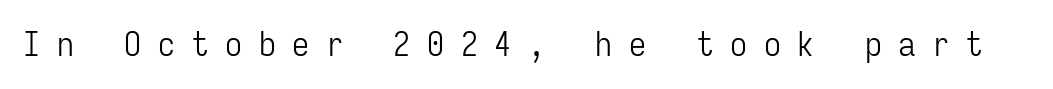
{"serif": "no", "italic": "no", "bold": "no", "weight": "light", "width": "condensed", "stroke_contrast": "low", "x_height": "medium", "monospaced": "yes", "underline": "no", "letter_spacing": "wide", "letter_spacing_em": 0.49, "glyph_px": 34}
